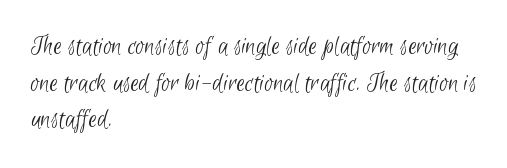
The image shows 27 px text type; set left-aligned, normal line spacing (1.36x), normal letter spacing, not underlined.
